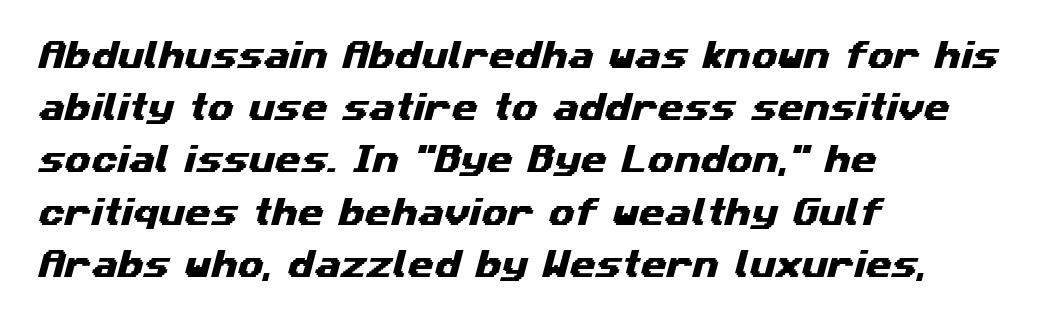
{"serif": "no", "width": "wide", "stroke_contrast": "medium", "x_height": "medium", "monospaced": "no", "underline": "no", "align": "left", "line_spacing_ratio": 1.74, "letter_spacing": "normal", "letter_spacing_em": 0.0, "glyph_px": 30}
